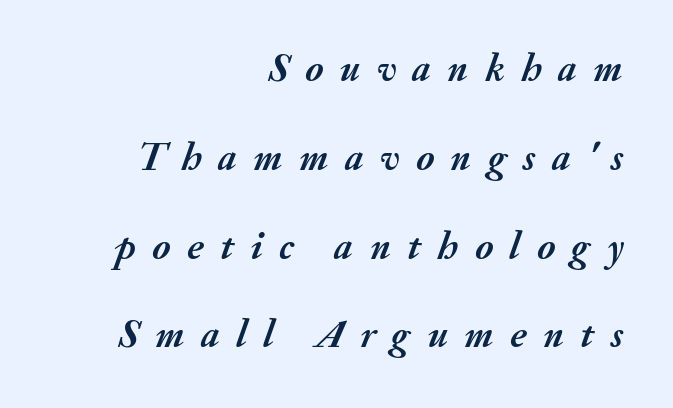
{"italic": "yes", "lean": "right", "slant_degrees": 20, "bold": "yes", "weight": "semibold", "width": "normal", "stroke_contrast": "medium", "x_height": "small", "monospaced": "no", "underline": "no", "align": "right", "line_spacing": "loose", "line_spacing_ratio": 2.22, "letter_spacing": "wide", "letter_spacing_em": 0.41, "glyph_px": 40}
